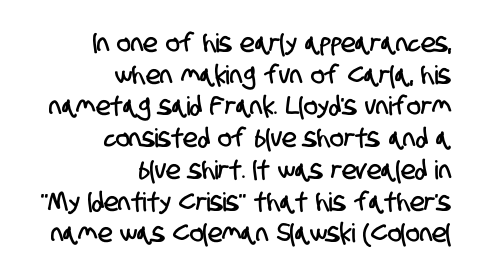
The image shows 26 px text type; set right-aligned, line spacing 1.22x, normal letter spacing, not underlined.
